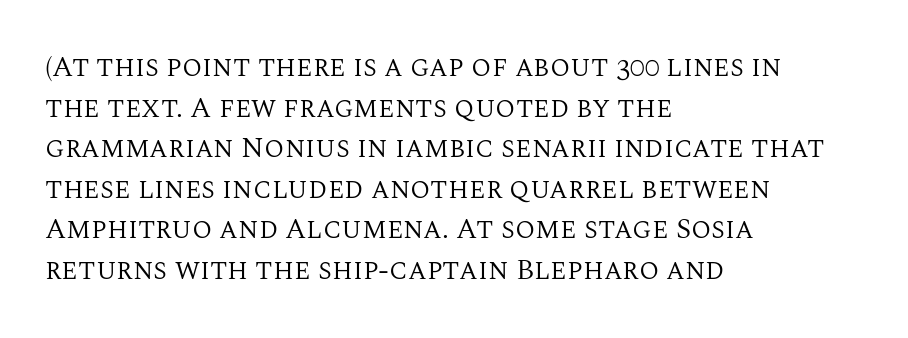
Q: Is the text bold? A: No.
Q: Is the text italic (slanted)? A: No, it is upright.
Q: Is the typeface a serif or a sans-serif typeface? A: Serif.
Q: Is the text underlined? A: No.
Q: How is the paragraph aligned? A: Left-aligned.
Q: Is the spacing between letters normal or unusually wide? A: Normal.
Q: Is the spacing between lines tight, normal or loose? A: Normal.
Q: Width (condensed, normal, or wide)? A: Normal.
Q: Stroke contrast? A: Medium.
Q: x-height? A: Large.
Q: Monospaced? A: No.
